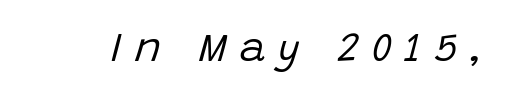
{"italic": "yes", "lean": "right", "slant_degrees": 15, "bold": "no", "weight": "regular", "width": "normal", "stroke_contrast": "low", "x_height": "large", "monospaced": "no", "underline": "no", "letter_spacing": "wide", "letter_spacing_em": 0.32, "glyph_px": 40}
